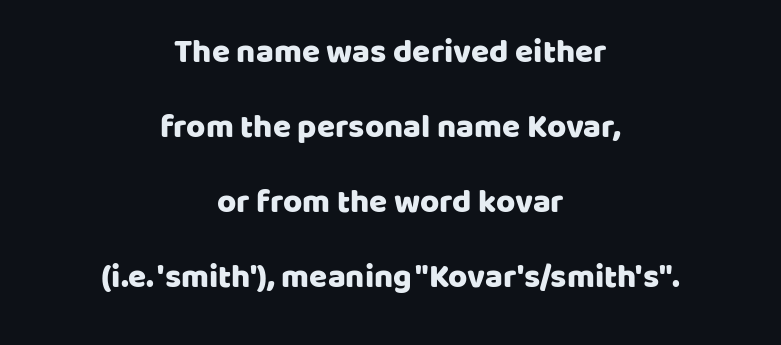
Q: Is the text italic (slanted)? A: No, it is upright.
Q: Is the typeface a serif or a sans-serif typeface? A: Sans-serif.
Q: Is the text underlined? A: No.
Q: How is the paragraph aligned? A: Centered.
Q: Is the spacing between letters normal or unusually wide? A: Normal.
Q: Is the spacing between lines tight, normal or loose? A: Loose.
Q: Width (condensed, normal, or wide)? A: Normal.
Q: Stroke contrast? A: Low.
Q: x-height? A: Large.
Q: Monospaced? A: No.
